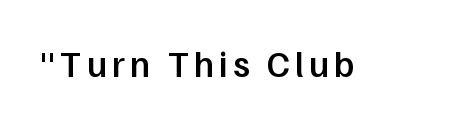
Q: Is the text bold? A: Semi-bold.
Q: Is the text italic (slanted)? A: No, it is upright.
Q: Is the typeface a serif or a sans-serif typeface? A: Sans-serif.
Q: Is the text underlined? A: No.
Q: Width (condensed, normal, or wide)? A: Normal.
Q: Stroke contrast? A: Low.
Q: x-height? A: Medium.
Q: Monospaced? A: No.
